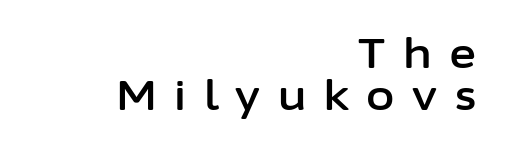
Q: Is the text italic (slanted)? A: No, it is upright.
Q: Is the typeface a serif or a sans-serif typeface? A: Sans-serif.
Q: Is the text underlined? A: No.
Q: How is the paragraph aligned? A: Right-aligned.
Q: Is the spacing between letters normal or unusually wide? A: Unusually wide.
Q: Is the spacing between lines tight, normal or loose? A: Tight.
Q: Width (condensed, normal, or wide)? A: Normal.
Q: Stroke contrast? A: Low.
Q: x-height? A: Medium.
Q: Monospaced? A: No.
